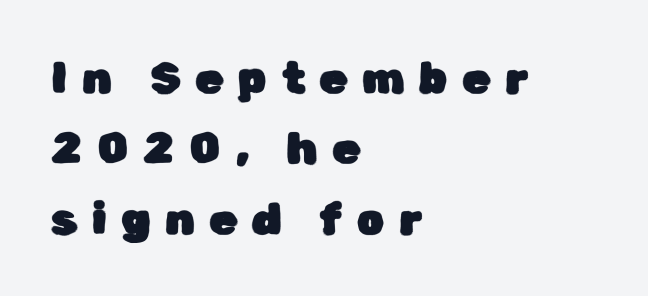
The image shows 44 px sans-serif type, upright; set left-aligned, normal line spacing (1.6x), unusually wide letter spacing (+0.34 em), not underlined; low stroke contrast and a medium x-height.
